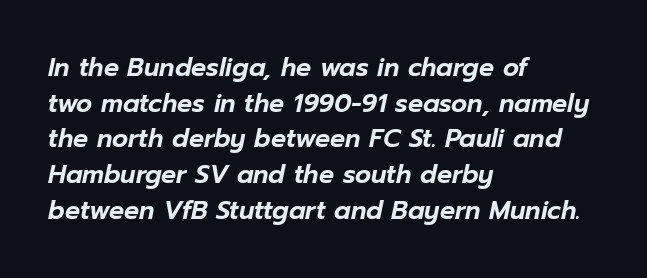
{"italic": "yes", "lean": "right", "slant_degrees": 12, "underline": "no", "align": "left", "line_spacing": "normal", "line_spacing_ratio": 1.43, "letter_spacing": "normal", "letter_spacing_em": 0.0, "glyph_px": 25}
